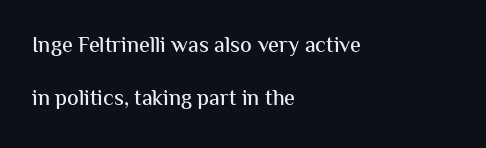
Nobody drew a line under any word here. You could fit nearly another row in the gap between these rows. The type is set solid horizontally, with unmodified tracking. If you drew a ruler down the left edge, every line would touch it. This sample uses an upright cut, with every glyph sitting square on the baseline.
